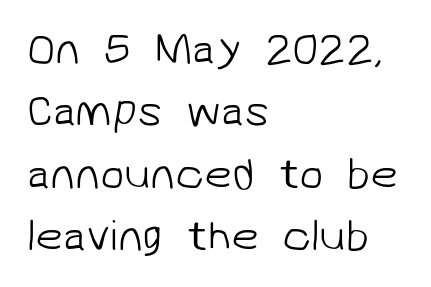
The image shows 44 px light sans-serif type; set left-aligned, normal line spacing (1.42x), normal letter spacing, not underlined; low stroke contrast and a medium x-height.
